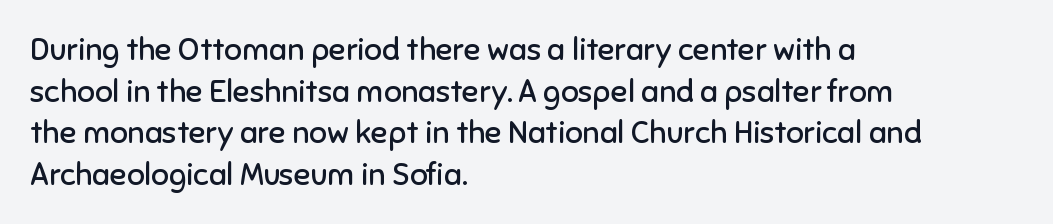
{"serif": "no", "italic": "no", "bold": "no", "weight": "regular", "width": "normal", "stroke_contrast": "low", "x_height": "medium", "monospaced": "no", "underline": "no", "align": "left", "line_spacing": "normal", "line_spacing_ratio": 1.34, "letter_spacing": "normal", "letter_spacing_em": 0.0, "glyph_px": 31}
